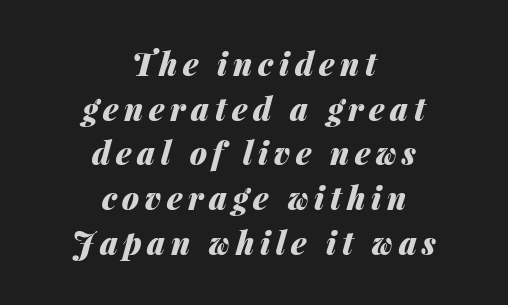
{"italic": "yes", "lean": "right", "slant_degrees": 14, "bold": "yes", "weight": "heavy", "width": "normal", "stroke_contrast": "medium", "x_height": "medium", "monospaced": "no", "underline": "no", "align": "center", "line_spacing": "normal", "line_spacing_ratio": 1.44, "glyph_px": 31}
